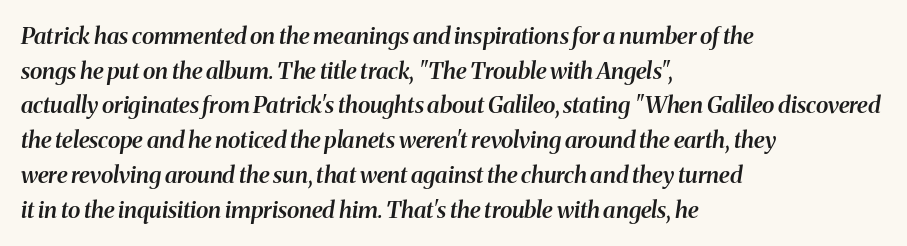
Q: Is the text bold? A: Semi-bold.
Q: Is the text italic (slanted)? A: Yes, it leans right by about 8 degrees.
Q: Is the text underlined? A: No.
Q: How is the paragraph aligned? A: Left-aligned.
Q: Is the spacing between letters normal or unusually wide? A: Normal.
Q: Is the spacing between lines tight, normal or loose? A: Normal.
